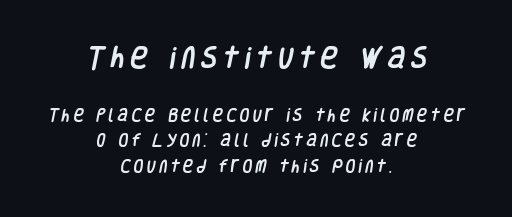
{"underline": "no", "align": "center", "line_spacing_ratio": 1.82, "letter_spacing": "wide", "letter_spacing_em": 0.24, "larger_block": "first", "size_ratio": 1.71, "glyph_px": 24}
